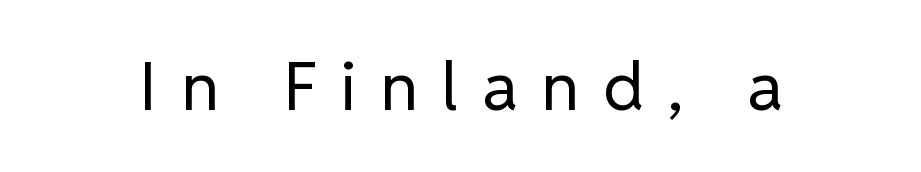
{"serif": "no", "italic": "no", "bold": "no", "weight": "regular", "width": "normal", "stroke_contrast": "low", "x_height": "medium", "monospaced": "no", "underline": "no", "letter_spacing": "wide", "letter_spacing_em": 0.36, "glyph_px": 67}
